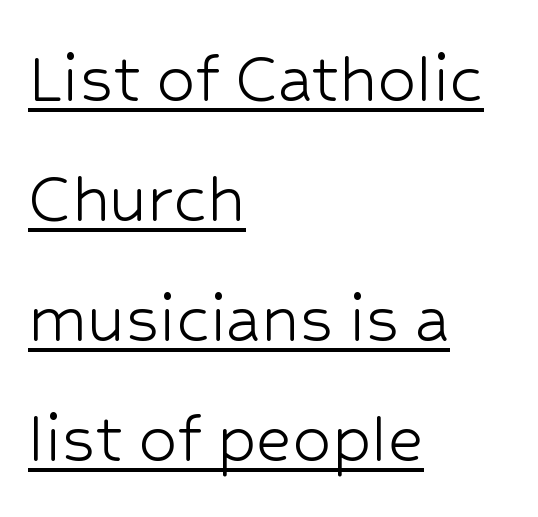
{"serif": "no", "italic": "no", "bold": "no", "weight": "light", "width": "normal", "stroke_contrast": "low", "x_height": "medium", "monospaced": "no", "underline": "yes", "align": "left", "line_spacing": "normal", "line_spacing_ratio": 1.56, "letter_spacing": "normal", "letter_spacing_em": 0.0, "glyph_px": 77}
